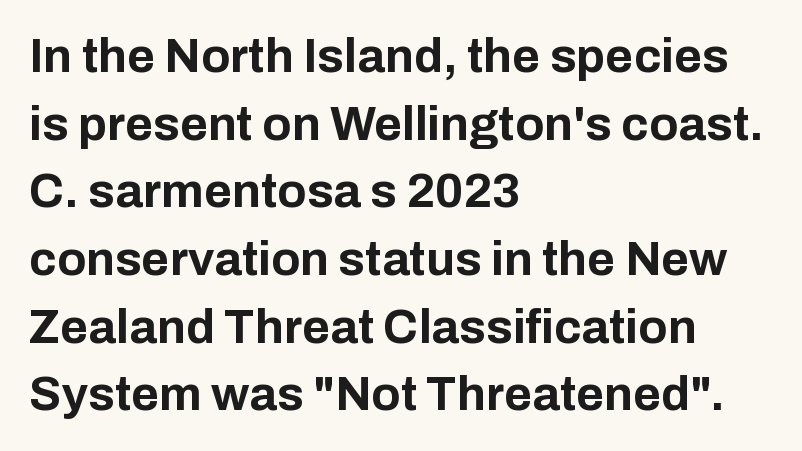
{"serif": "no", "italic": "no", "bold": "yes", "weight": "bold", "width": "normal", "stroke_contrast": "low", "x_height": "medium", "monospaced": "no", "underline": "no", "align": "left", "line_spacing": "normal", "line_spacing_ratio": 1.41, "letter_spacing": "normal", "letter_spacing_em": 0.0, "glyph_px": 48}
